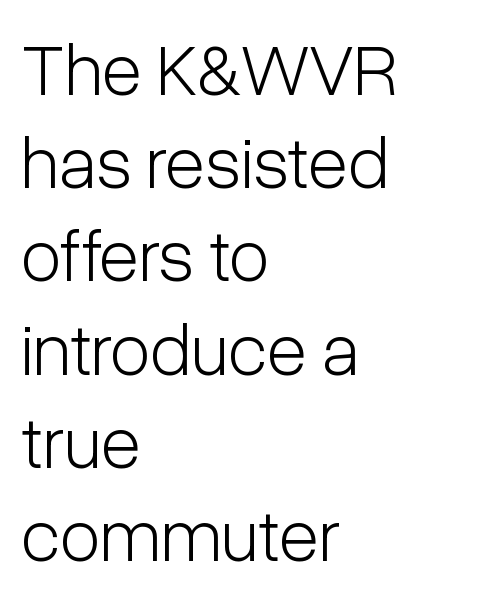
Q: Is the text bold? A: No.
Q: Is the text italic (slanted)? A: No, it is upright.
Q: Is the typeface a serif or a sans-serif typeface? A: Sans-serif.
Q: Is the text underlined? A: No.
Q: How is the paragraph aligned? A: Left-aligned.
Q: Is the spacing between letters normal or unusually wide? A: Normal.
Q: Is the spacing between lines tight, normal or loose? A: Normal.
Q: Width (condensed, normal, or wide)? A: Condensed.
Q: Stroke contrast? A: Low.
Q: x-height? A: Medium.
Q: Monospaced? A: No.
